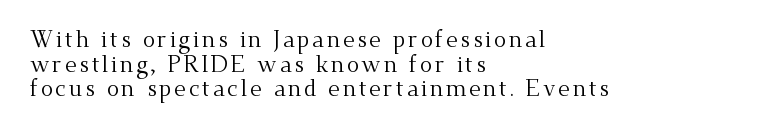
Underline: absent. Nothing heavy about these letters — not bold at all. The space between consecutive lines is stingy. Vertical strokes here are truly vertical.
